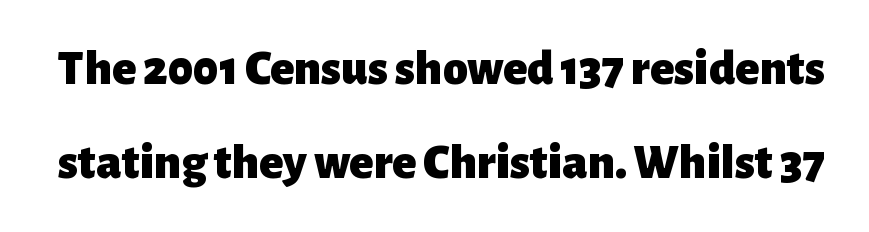
Weight check: bold — yes, fully. Descenders are the only things crossing below the line. The gaps between neighbouring characters are ordinary and unremarkable. The typeface chosen for these lines omits serifs.
